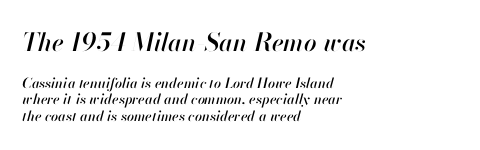
Q: Is the text italic (slanted)? A: Yes, it leans right by about 13 degrees.
Q: Is the text underlined? A: No.
Q: How is the paragraph aligned? A: Left-aligned.
Q: Is the spacing between letters normal or unusually wide? A: Normal.
Q: Which block of text is set in a larger size, the first (top) or the second (bottom)? A: The first (top) one.
